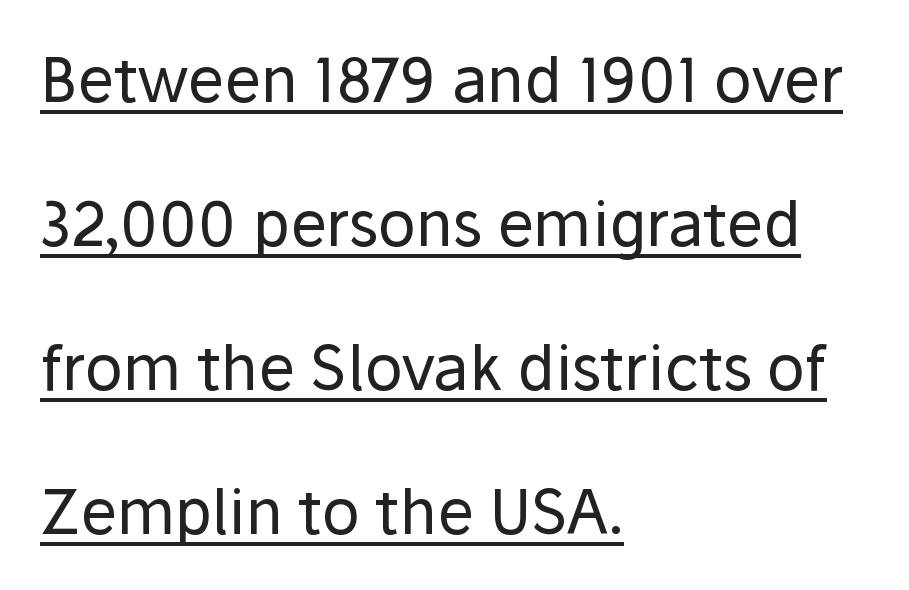
Q: Is the text bold? A: No.
Q: Is the text italic (slanted)? A: No, it is upright.
Q: Is the typeface a serif or a sans-serif typeface? A: Sans-serif.
Q: Is the text underlined? A: Yes.
Q: How is the paragraph aligned? A: Left-aligned.
Q: Is the spacing between letters normal or unusually wide? A: Normal.
Q: Is the spacing between lines tight, normal or loose? A: Loose.
Q: Width (condensed, normal, or wide)? A: Normal.
Q: Stroke contrast? A: Low.
Q: x-height? A: Medium.
Q: Monospaced? A: No.
